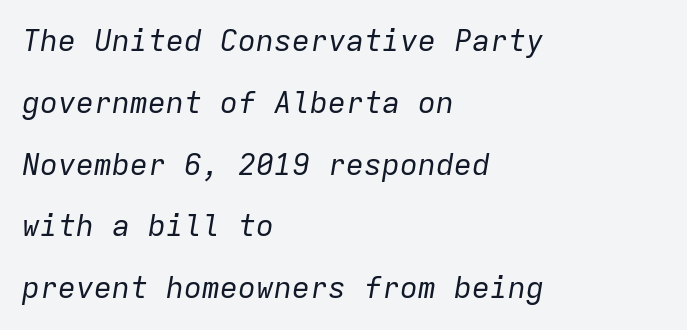
The rendering applies a slant to the glyphs. Stems here are at most as thick as an everyday book face. In terms of leading, this rendering errs on the spacious side. Has an underline been added? It has not.
